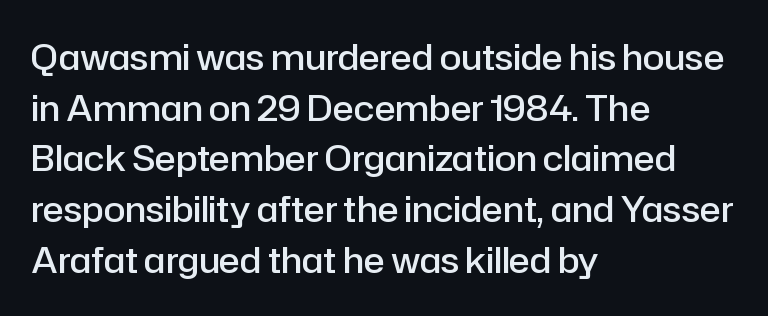
The glyphs in this specimen are sans serif. Ordinary non-slanted type is in use. Clear beneath every line of the passage. This sample has the flowing, uneven cadence of proportional lettering. The horizontal fit of the characters is conventional and even.
